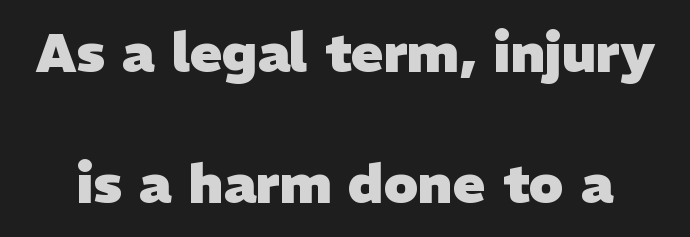
Q: Is the text bold? A: Yes.
Q: Is the typeface a serif or a sans-serif typeface? A: Sans-serif.
Q: Is the text underlined? A: No.
Q: Is the spacing between letters normal or unusually wide? A: Normal.
Q: Is the spacing between lines tight, normal or loose? A: Loose.
Q: Width (condensed, normal, or wide)? A: Normal.
Q: Stroke contrast? A: Low.
Q: x-height? A: Medium.
Q: Monospaced? A: No.
